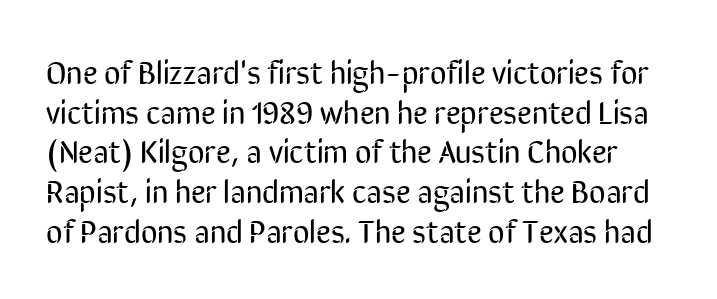
{"serif": "no", "italic": "no", "bold": "no", "weight": "regular", "width": "condensed", "stroke_contrast": "low", "x_height": "medium", "monospaced": "no", "underline": "no", "line_spacing_ratio": 1.24, "letter_spacing": "normal", "letter_spacing_em": 0.0, "glyph_px": 32}
